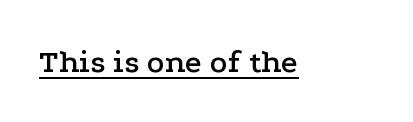
{"serif": "yes", "italic": "no", "width": "wide", "stroke_contrast": "low", "x_height": "medium", "monospaced": "no", "underline": "yes", "letter_spacing": "normal", "letter_spacing_em": 0.0, "glyph_px": 33}
